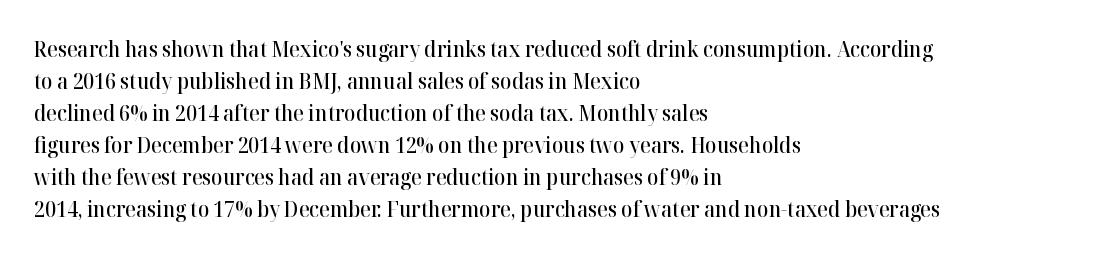
No word sits above an underline. This sample is left-justified, so line endings fall wherever the words run out. Honestly, the row spacing looks completely unremarkable. Students, this is semibold: more ink than regular, less than bold.
